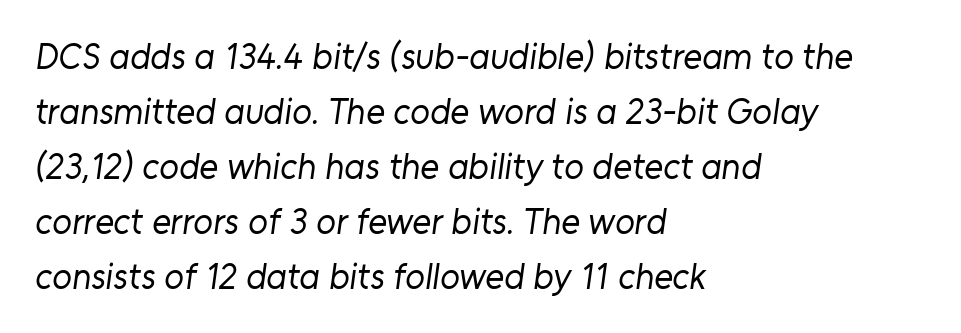
Characters follow at the spacing the type designer built in. The font sits on the lighter half of the weight spectrum, regular included. Proportional: the letters do not fall into vertical columns. The baseline area is clear. Visually the block forms a straight wall on the left and a jagged coastline on the right. The rendering uses a moderate line-height, typical for paragraphs.
